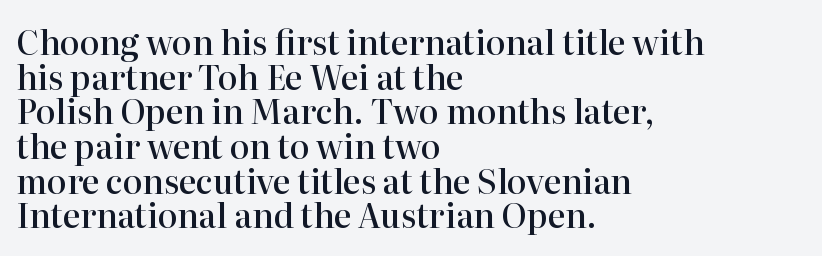
Q: Is the text bold? A: Semi-bold.
Q: Is the text italic (slanted)? A: No, it is upright.
Q: Is the typeface a serif or a sans-serif typeface? A: Serif.
Q: Is the text underlined? A: No.
Q: How is the paragraph aligned? A: Left-aligned.
Q: Is the spacing between letters normal or unusually wide? A: Normal.
Q: Is the spacing between lines tight, normal or loose? A: Tight.
Q: Width (condensed, normal, or wide)? A: Normal.
Q: Stroke contrast? A: High.
Q: x-height? A: Medium.
Q: Monospaced? A: No.
